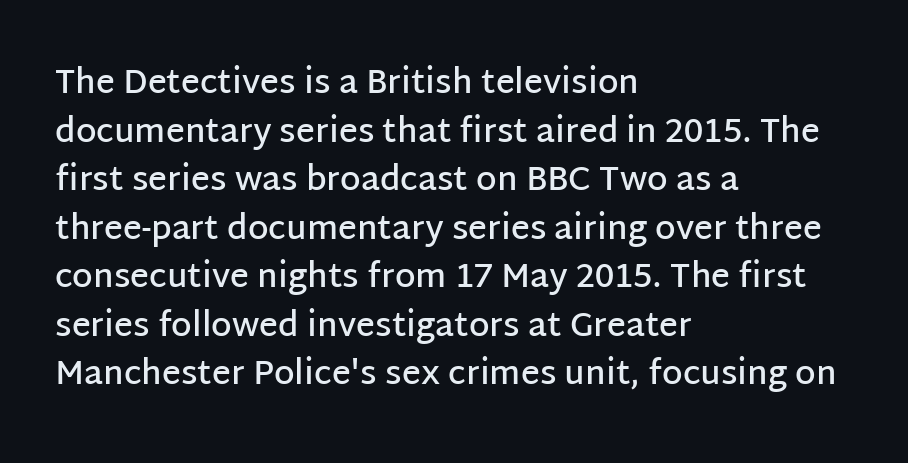
The image shows 33 px semibold sans-serif type, upright; set left-aligned, normal line spacing (1.47x), normal letter spacing, not underlined; low stroke contrast and a large x-height.
